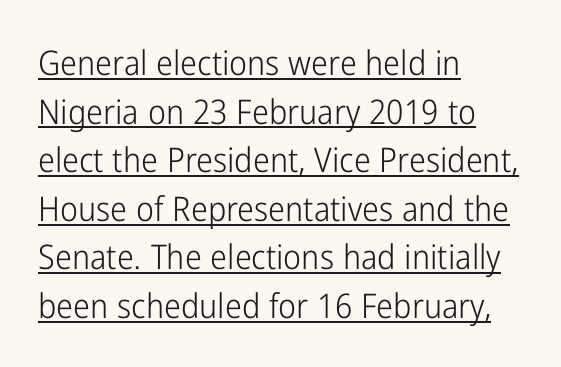
The image shows 34 px light, condensed sans-serif type, upright; set left-aligned, normal line spacing (1.43x), normal letter spacing, underlined; low stroke contrast and a medium x-height.
